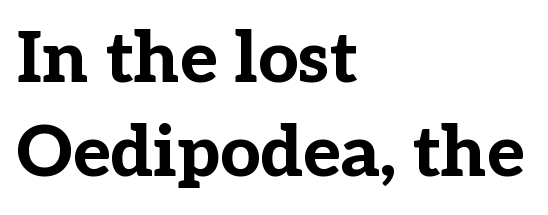
{"serif": "yes", "italic": "no", "bold": "yes", "weight": "bold", "width": "normal", "stroke_contrast": "low", "x_height": "medium", "monospaced": "no", "underline": "no", "align": "left", "line_spacing": "normal", "line_spacing_ratio": 1.33, "letter_spacing": "normal", "letter_spacing_em": 0.0, "glyph_px": 71}
